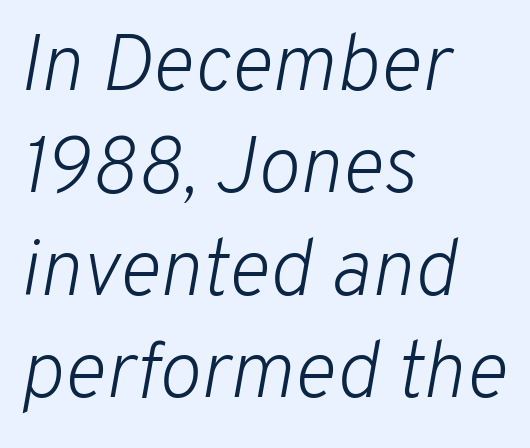
Q: Is the text bold? A: No.
Q: Is the text italic (slanted)? A: Yes, it leans right by about 10 degrees.
Q: Is the text underlined? A: No.
Q: How is the paragraph aligned? A: Left-aligned.
Q: Is the spacing between letters normal or unusually wide? A: Normal.
Q: Is the spacing between lines tight, normal or loose? A: Normal.
Q: Width (condensed, normal, or wide)? A: Normal.
Q: Stroke contrast? A: Low.
Q: x-height? A: Medium.
Q: Monospaced? A: No.
